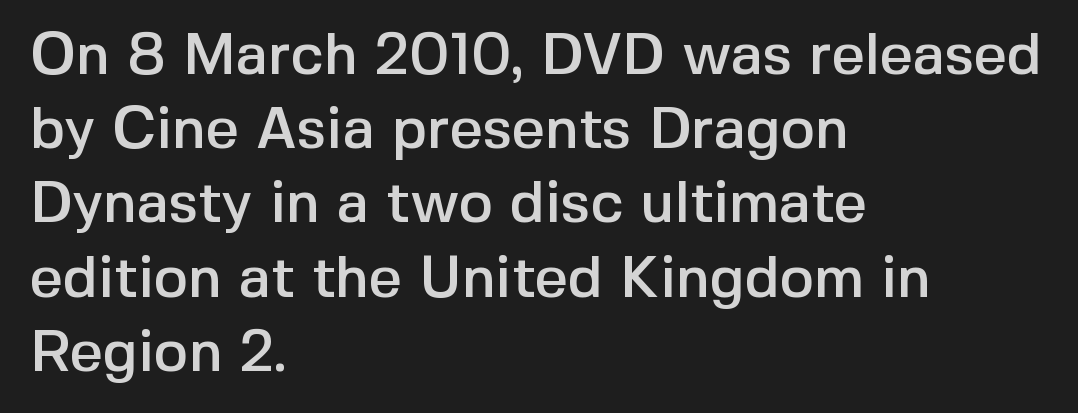
A clean baseline with only descenders dipping below it. The lines sit at an ordinary, default distance from one another. Does the lettering tilt? It doesn't — this is upright. Examine the stroke ends and you'll find no serifs. The rendering keeps characters at their native spacing. A typesetter would call this proportional, since set widths differ per character.
